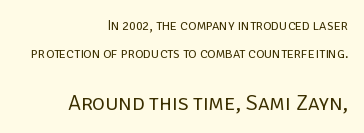
{"italic": "no", "bold": "no", "underline": "no", "align": "right", "line_spacing": "loose", "line_spacing_ratio": 1.97, "letter_spacing": "normal", "letter_spacing_em": 0.0, "larger_block": "second", "size_ratio": 1.57, "glyph_px": 22}
